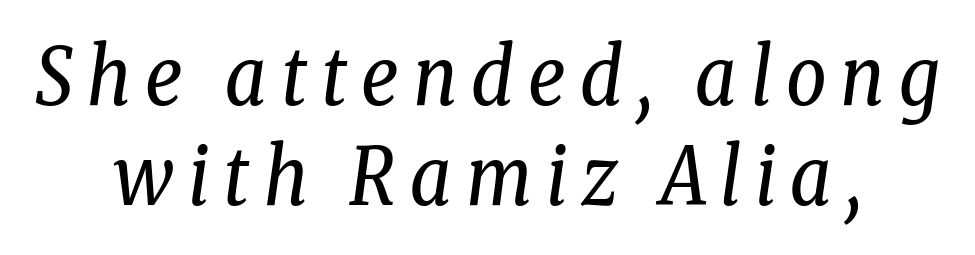
The text block is weighted toward neither margin, spreading evenly from the middle. A normal amount of white space separates one row of letters from the next. Bold? No — there's no thickening of the strokes. The typography opts for an oblique posture over an upright one. This is serif lettering, the kind often seen in printed books. A clean baseline with only descenders dipping below it.
